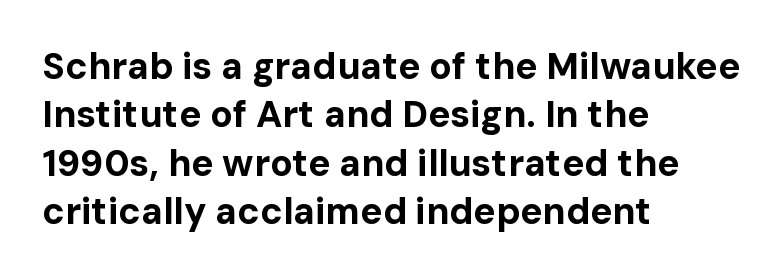
Q: Is the text bold? A: Yes.
Q: Is the text italic (slanted)? A: No, it is upright.
Q: Is the typeface a serif or a sans-serif typeface? A: Sans-serif.
Q: Is the text underlined? A: No.
Q: How is the paragraph aligned? A: Left-aligned.
Q: Is the spacing between letters normal or unusually wide? A: Normal.
Q: Is the spacing between lines tight, normal or loose? A: Normal.
Q: Width (condensed, normal, or wide)? A: Normal.
Q: Stroke contrast? A: Low.
Q: x-height? A: Medium.
Q: Monospaced? A: No.
